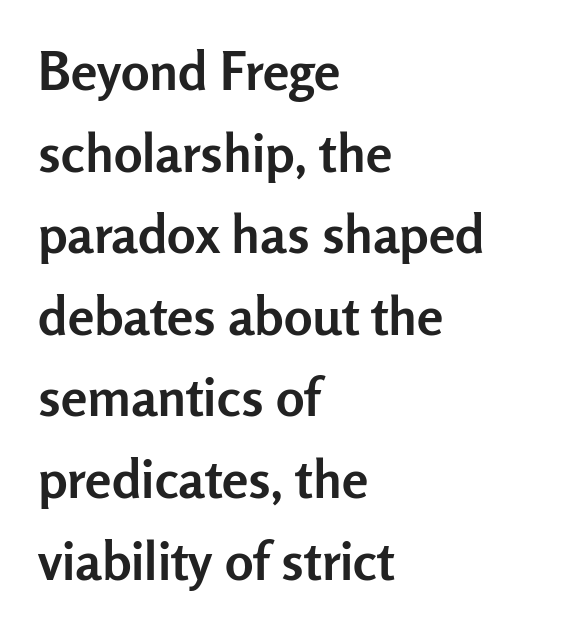
Notice how the stems are strictly vertical — no italics here. The strip under each line holds only bare page. Is the letter spacing exaggerated? No — it looks like the ordinary default. You could not count columns in this text — the font is proportionally spaced. Honestly, the row spacing looks completely unremarkable. Examine the stroke ends and you'll find no serifs.
